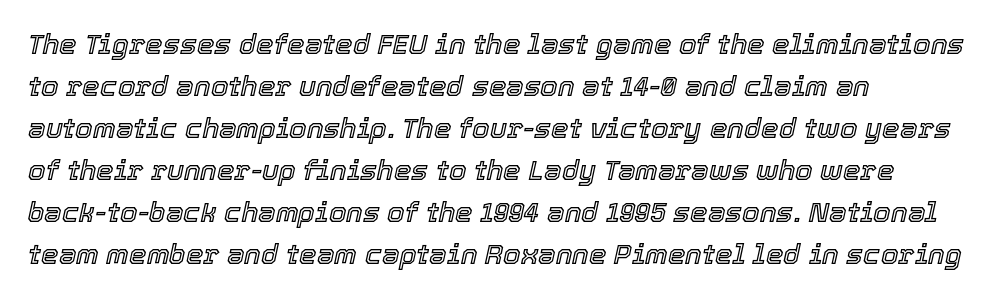
Honestly, there is no underline to notice here at all. You could not count columns in this text — the font is proportionally spaced. Teacher's note: observe the even left margin — that is flush-left alignment. Tall strokes in this sample are angled rather than plumb.
